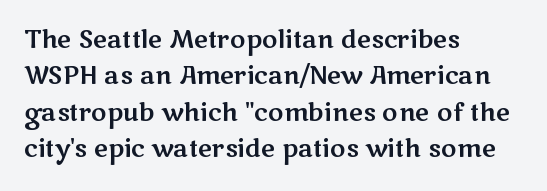
Q: Is the text italic (slanted)? A: No, it is upright.
Q: Is the text underlined? A: No.
Q: How is the paragraph aligned? A: Left-aligned.
Q: Is the spacing between letters normal or unusually wide? A: Normal.
Q: Is the spacing between lines tight, normal or loose? A: Normal.
